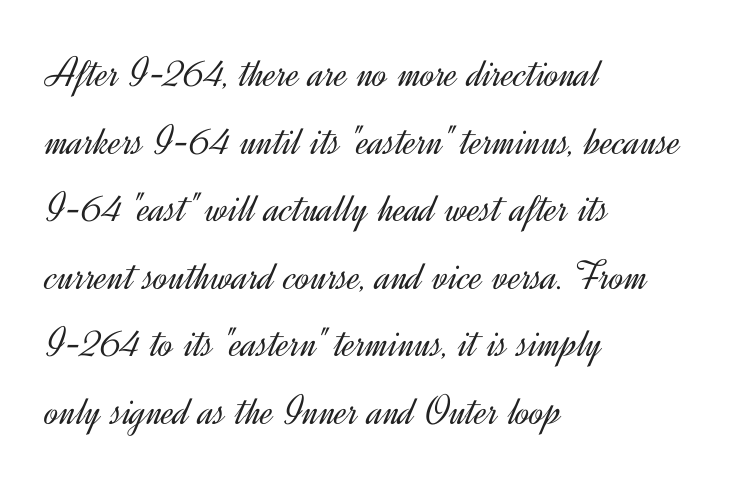
The image shows 43 px light sans-serif type; set left-aligned, normal line spacing (1.57x), normal letter spacing, not underlined; a small x-height.
